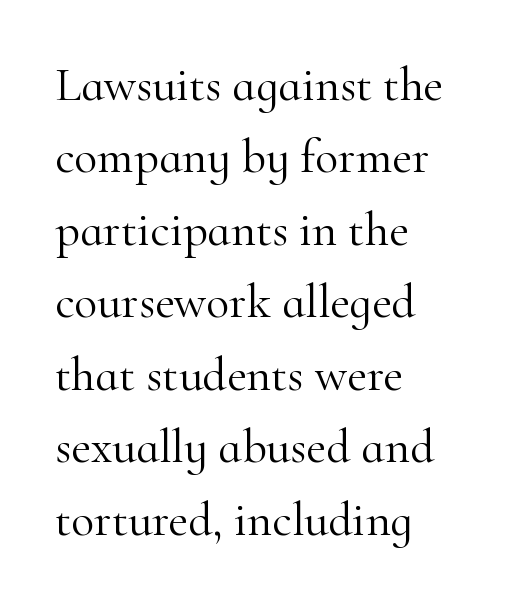
Weight: regular or lighter. Style check: upright. Does the copy run flush right? No — it runs flush left. Default kerning and tracking; the words read as compact shapes.
